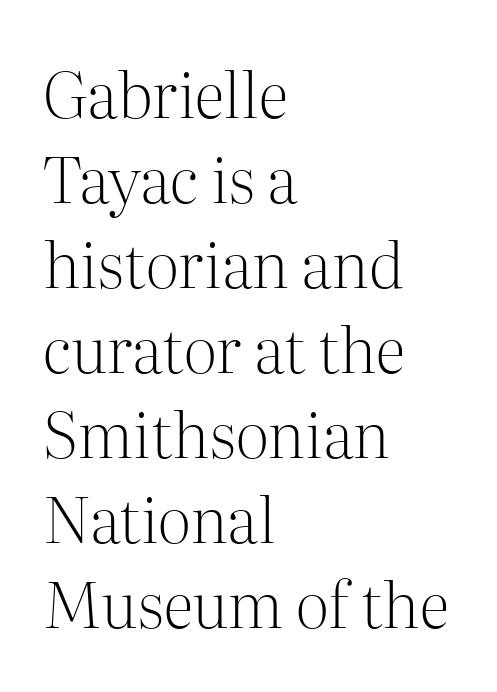
{"serif": "yes", "italic": "no", "bold": "no", "weight": "light", "width": "normal", "stroke_contrast": "medium", "x_height": "medium", "monospaced": "no", "underline": "no", "align": "left", "line_spacing": "normal", "line_spacing_ratio": 1.35, "letter_spacing": "normal", "letter_spacing_em": 0.0, "glyph_px": 63}
